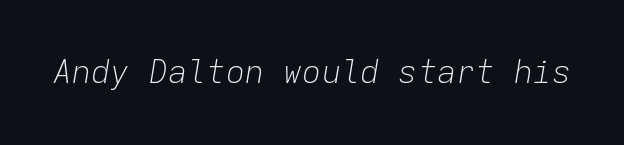
{"italic": "yes", "lean": "right", "slant_degrees": 9, "bold": "no", "weight": "light", "width": "normal", "stroke_contrast": "low", "x_height": "medium", "monospaced": "yes", "underline": "no", "letter_spacing": "normal", "letter_spacing_em": 0.0, "glyph_px": 32}
